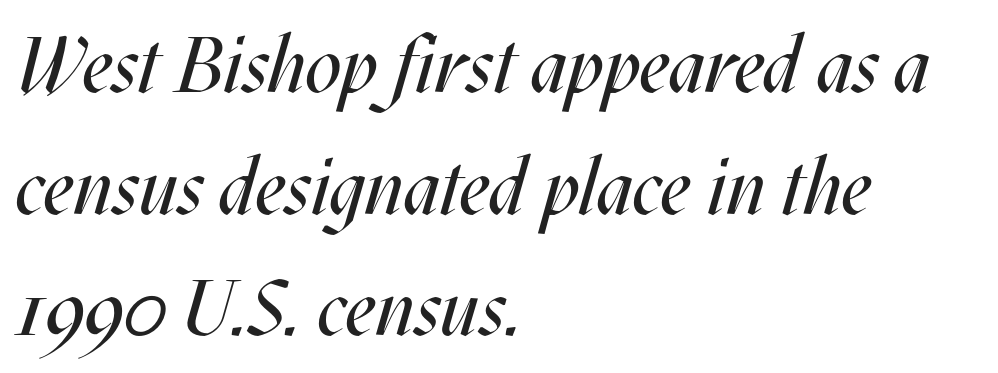
Q: Is the text bold? A: No.
Q: Is the text italic (slanted)? A: Yes, it leans right by about 17 degrees.
Q: Is the text underlined? A: No.
Q: How is the paragraph aligned? A: Left-aligned.
Q: Is the spacing between letters normal or unusually wide? A: Normal.
Q: Is the spacing between lines tight, normal or loose? A: Normal.
Q: Width (condensed, normal, or wide)? A: Condensed.
Q: Stroke contrast? A: Medium.
Q: x-height? A: Large.
Q: Monospaced? A: No.
